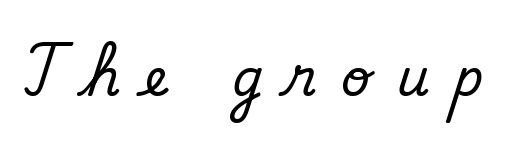
The rendering inserts visible extra space after every character. Is this a heavy cut? Hardly; it is regular or lighter. The space directly below the letters is spotless. Varying glyph widths throughout — classic text-font behaviour. Does the type have serifs? No, each stem ends abruptly.
